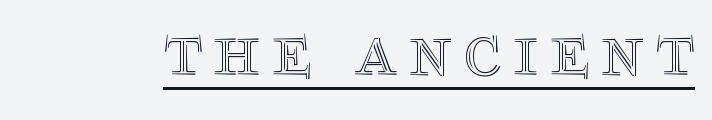
Q: Is the text italic (slanted)? A: No, it is upright.
Q: Is the text underlined? A: Yes.
Q: Width (condensed, normal, or wide)? A: Normal.
Q: x-height? A: Large.
Q: Monospaced? A: No.
